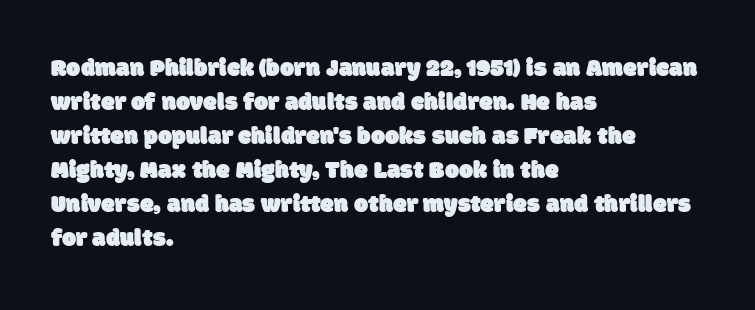
The paragraph shown leans on its left margin. Short note: letters normally spaced. Unmarked baselines from the first word to the last. Line spacing here is normal.
